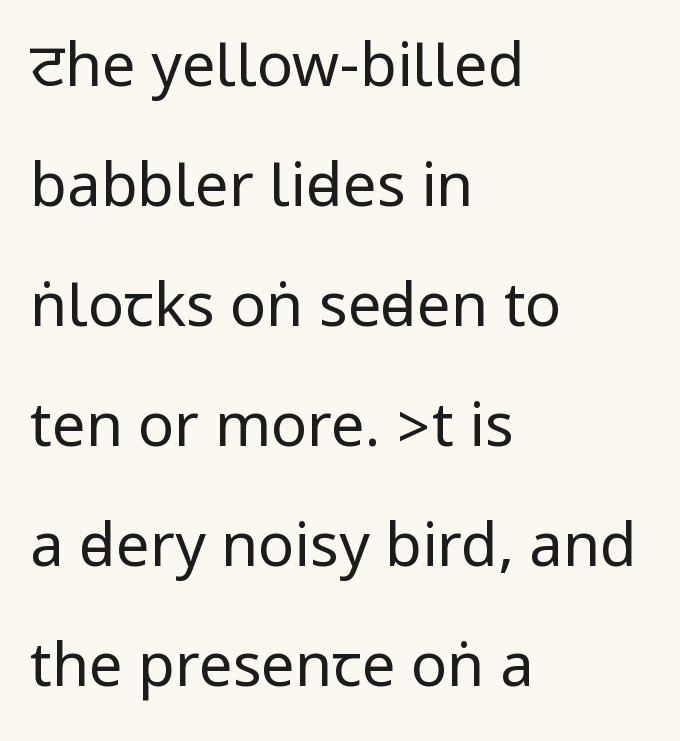
The image shows 60 px regular-weight, condensed sans-serif type, upright; set left-aligned, loose line spacing (2.0x), normal letter spacing, not underlined; low stroke contrast.
